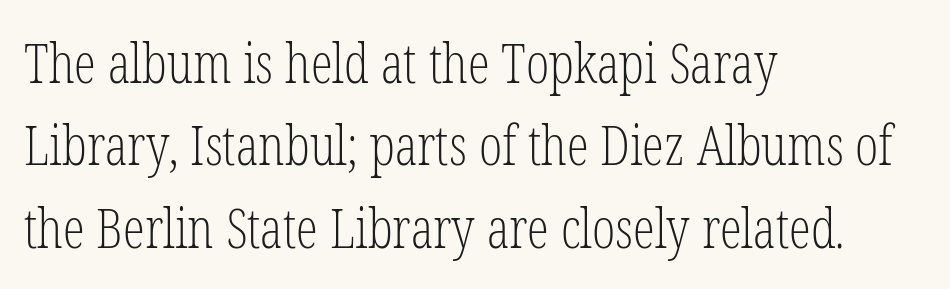
The image shows 55 px light, condensed serif type, upright; set left-aligned, normal line spacing (1.5x), normal letter spacing, not underlined; low stroke contrast and a medium x-height.
